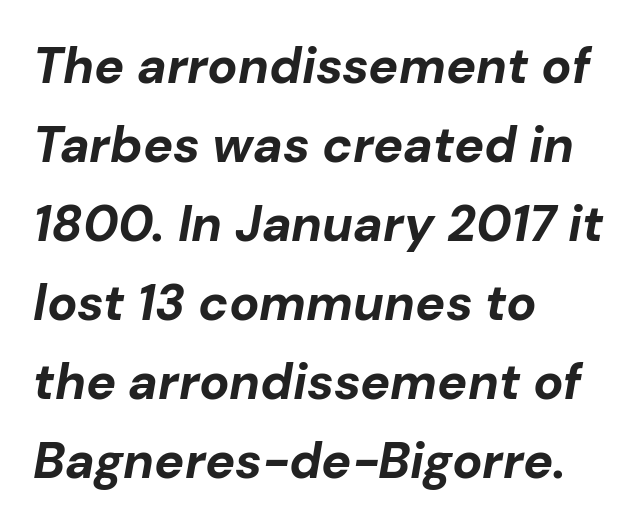
Q: Is the text bold? A: Yes.
Q: Is the text italic (slanted)? A: Yes, it leans right by about 10 degrees.
Q: Is the text underlined? A: No.
Q: How is the paragraph aligned? A: Left-aligned.
Q: Is the spacing between letters normal or unusually wide? A: Normal.
Q: Is the spacing between lines tight, normal or loose? A: Normal.
Q: Width (condensed, normal, or wide)? A: Normal.
Q: Stroke contrast? A: Low.
Q: x-height? A: Medium.
Q: Monospaced? A: No.
